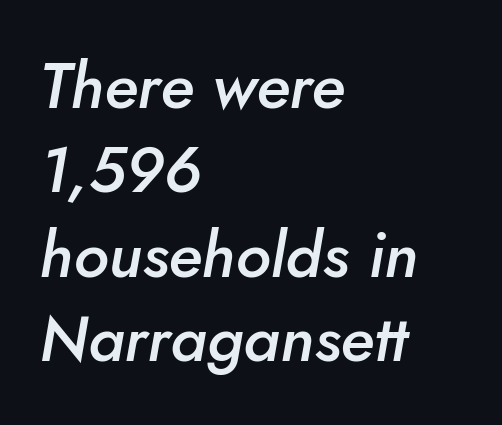
The image shows 64 px semibold type, italic (leaning right); set left-aligned, normal line spacing (1.32x), normal letter spacing, not underlined; low stroke contrast and a small x-height.
